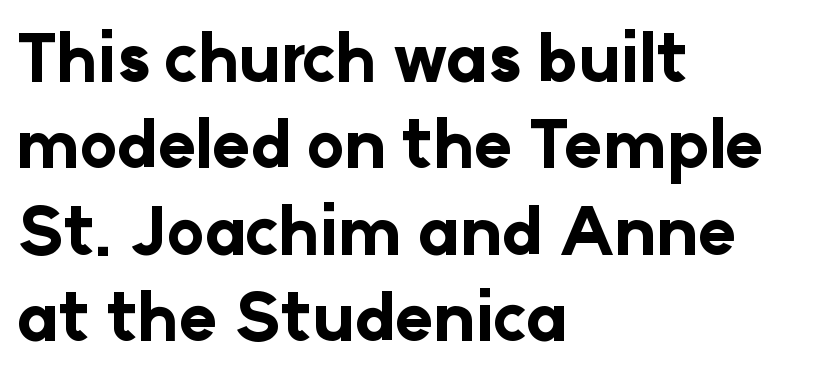
Is this a fixed-width face? No — the glyphs have proportional, varying widths. There is no visible air inserted between adjacent glyphs. Set as a true bold cut, around the 700 mark. Any mark beneath the type? The region is blank. Unlike italic type, these characters show no tilt at all. The text was rendered using a sans face with plain stroke endings.
